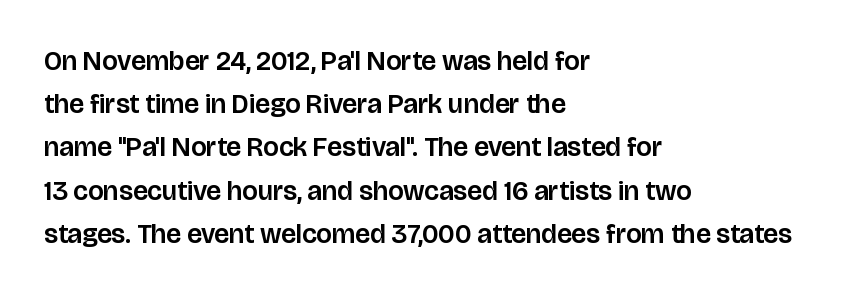
{"italic": "no", "underline": "no", "align": "left", "line_spacing": "normal", "line_spacing_ratio": 1.6, "letter_spacing": "normal", "letter_spacing_em": 0.0, "glyph_px": 27}
